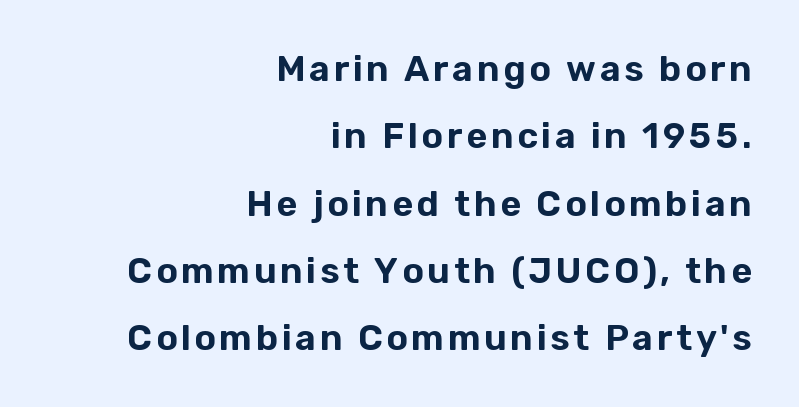
Are there feet on the stems? There aren't — it's a sans. The letters stand straight up with perfectly vertical stems. Beneath every word, the page is bare. The face used here is proportionally spaced, like ordinary book or web type.
